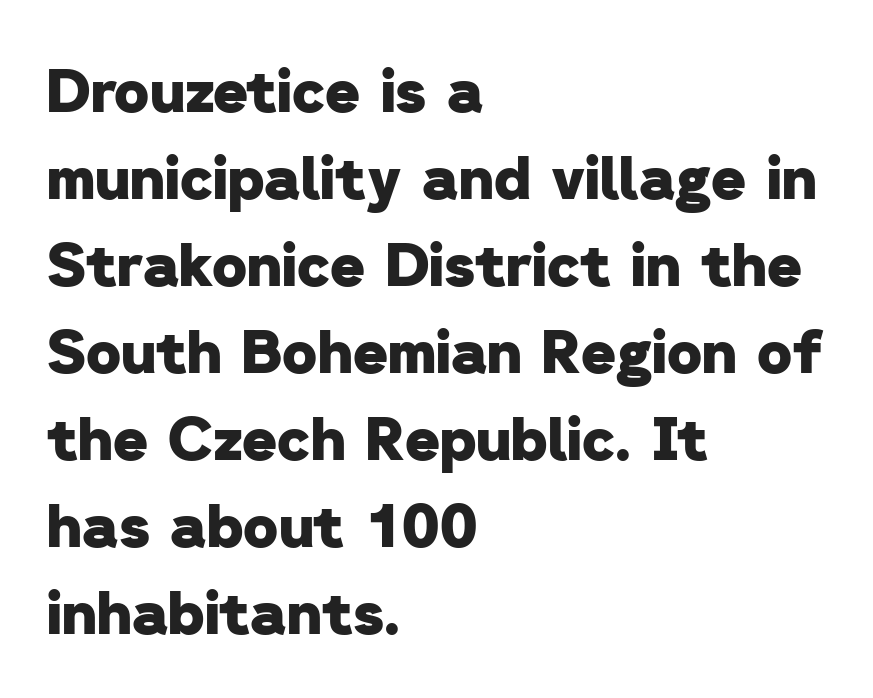
Q: Is the text bold? A: Yes.
Q: Is the typeface a serif or a sans-serif typeface? A: Sans-serif.
Q: Is the text underlined? A: No.
Q: How is the paragraph aligned? A: Left-aligned.
Q: Is the spacing between letters normal or unusually wide? A: Normal.
Q: Is the spacing between lines tight, normal or loose? A: Normal.
Q: Width (condensed, normal, or wide)? A: Normal.
Q: Stroke contrast? A: Low.
Q: x-height? A: Medium.
Q: Monospaced? A: No.
